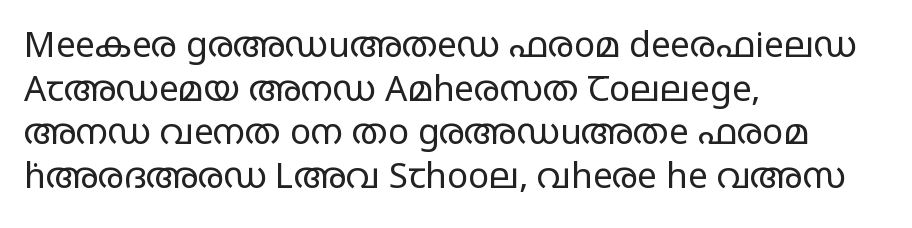
{"serif": "no", "italic": "no", "bold": "no", "weight": "regular", "width": "wide", "stroke_contrast": "low", "x_height": "large", "monospaced": "no", "underline": "no", "align": "left", "line_spacing": "normal", "line_spacing_ratio": 1.25, "letter_spacing": "normal", "letter_spacing_em": 0.0, "glyph_px": 35}
